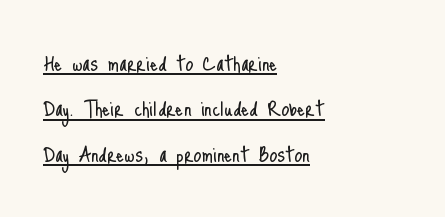
The paragraph shown leans on its left margin. Posture: vertical. No chunkiness to these letters — they're not bold. The line texture is even and compact thanks to regular tracking. These characters rest on top of a visible drawn line.
